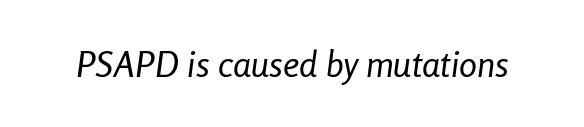
The image shows 36 px regular-weight, condensed type, italic (leaning right); set normal letter spacing, not underlined; low stroke contrast and a medium x-height.
